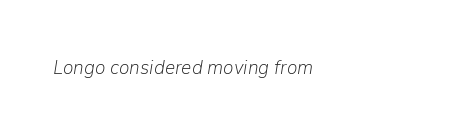
The paragraph has a hard left edge and a soft right edge. Is this a heavy cut? Hardly; it is regular or lighter. The area under the type is left untouched. A typesetter would call this zero additional tracking.
